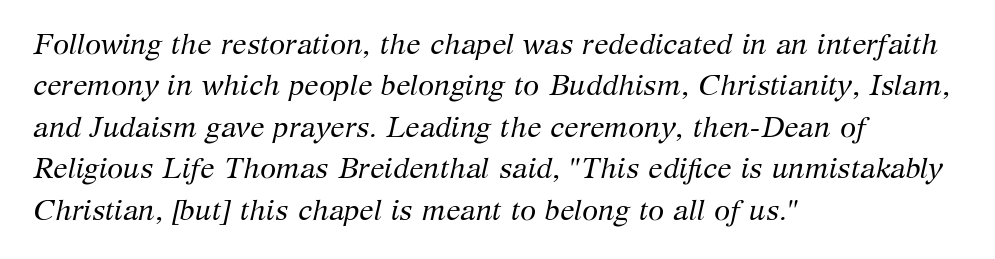
{"serif": "yes", "italic": "yes", "lean": "right", "slant_degrees": 12, "bold": "no", "weight": "regular", "width": "normal", "stroke_contrast": "medium", "x_height": "medium", "monospaced": "no", "underline": "no", "align": "left", "line_spacing": "normal", "line_spacing_ratio": 1.43, "letter_spacing": "normal", "letter_spacing_em": 0.0, "glyph_px": 29}
